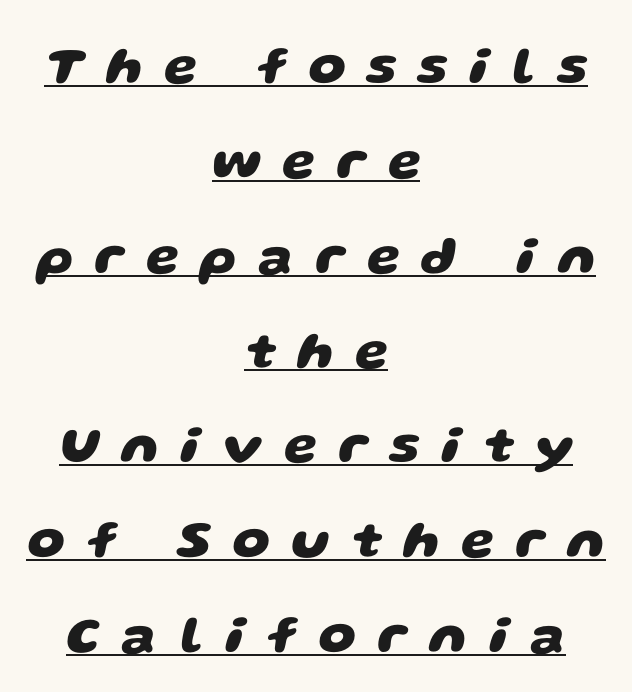
{"serif": "no", "bold": "yes", "weight": "heavy", "width": "wide", "stroke_contrast": "low", "x_height": "large", "monospaced": "no", "underline": "yes", "align": "center", "line_spacing_ratio": 1.79, "letter_spacing": "wide", "letter_spacing_em": 0.41, "glyph_px": 53}
